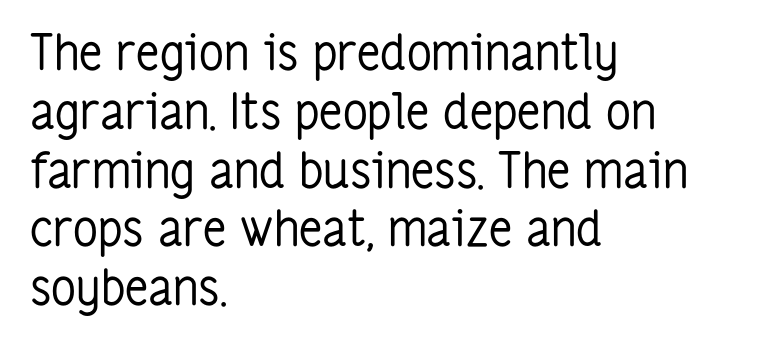
{"serif": "no", "italic": "no", "bold": "no", "weight": "regular", "width": "condensed", "stroke_contrast": "low", "x_height": "medium", "monospaced": "no", "underline": "no", "align": "left", "line_spacing_ratio": 1.2, "letter_spacing": "normal", "letter_spacing_em": 0.0, "glyph_px": 49}
